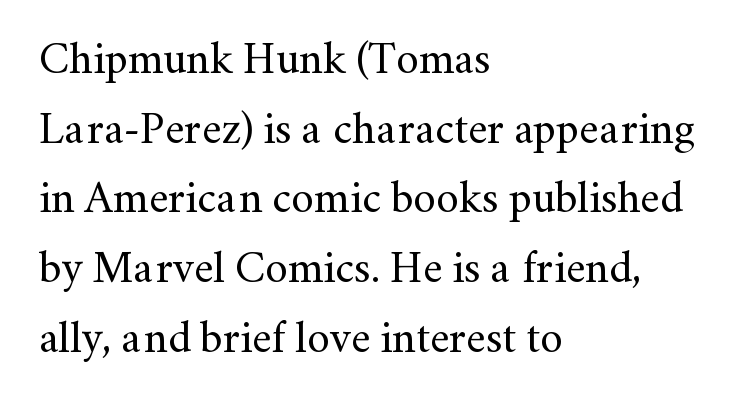
Q: Is the text bold? A: No.
Q: Is the text italic (slanted)? A: No, it is upright.
Q: Is the typeface a serif or a sans-serif typeface? A: Serif.
Q: Is the text underlined? A: No.
Q: How is the paragraph aligned? A: Left-aligned.
Q: Is the spacing between letters normal or unusually wide? A: Normal.
Q: Is the spacing between lines tight, normal or loose? A: Normal.
Q: Width (condensed, normal, or wide)? A: Normal.
Q: Stroke contrast? A: Medium.
Q: x-height? A: Small.
Q: Monospaced? A: No.
